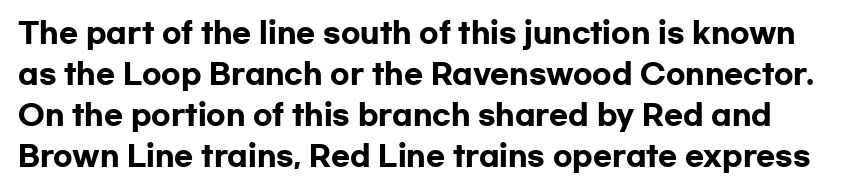
{"serif": "no", "italic": "no", "bold": "yes", "weight": "heavy", "width": "wide", "stroke_contrast": "low", "x_height": "medium", "monospaced": "no", "underline": "no", "line_spacing": "normal", "line_spacing_ratio": 1.47, "letter_spacing": "normal", "letter_spacing_em": 0.0, "glyph_px": 28}
